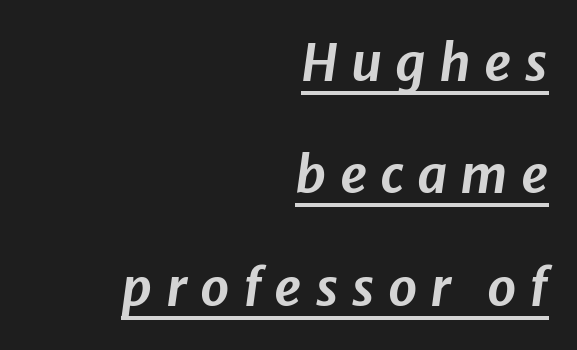
These lines were composed using italics. These lines are set flush right with a ragged left edge. These lines are rendered in a variable-pitch font. A typesetter would call this leading open, well beyond the default.
